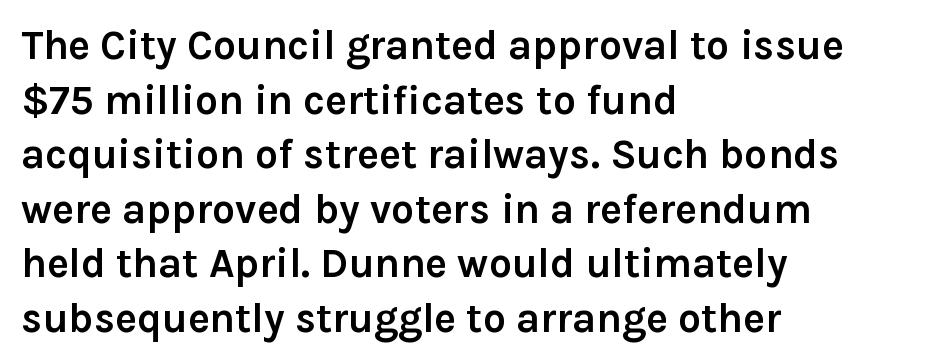
Q: Is the text bold? A: Yes.
Q: Is the text italic (slanted)? A: No, it is upright.
Q: Is the typeface a serif or a sans-serif typeface? A: Sans-serif.
Q: Is the text underlined? A: No.
Q: How is the paragraph aligned? A: Left-aligned.
Q: Is the spacing between letters normal or unusually wide? A: Normal.
Q: Is the spacing between lines tight, normal or loose? A: Normal.
Q: Width (condensed, normal, or wide)? A: Normal.
Q: Stroke contrast? A: Low.
Q: x-height? A: Medium.
Q: Monospaced? A: No.
